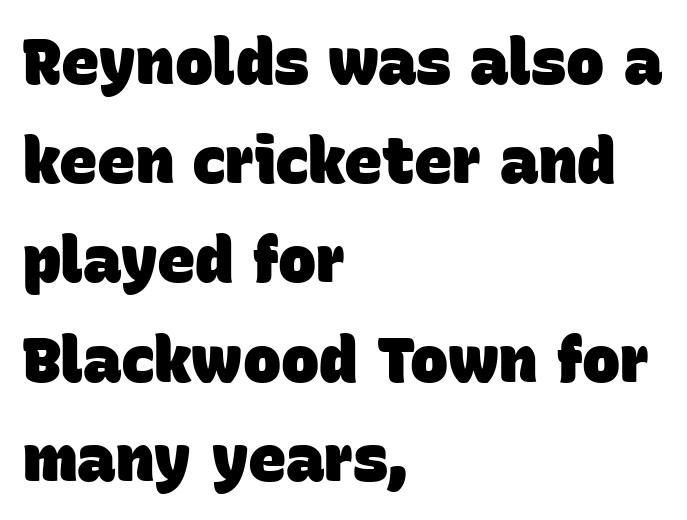
Serif or sans? Sans — the stroke terminals are bare. Type without underlining. A classic flush-left, rag-right setting is used for this passage. One glance says typical: line gaps are just what's usual.
